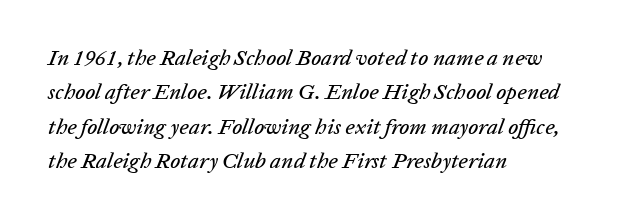
{"italic": "yes", "lean": "right", "slant_degrees": 20, "underline": "no", "align": "left", "line_spacing": "normal", "line_spacing_ratio": 1.56, "letter_spacing": "normal", "letter_spacing_em": 0.0, "glyph_px": 22}
